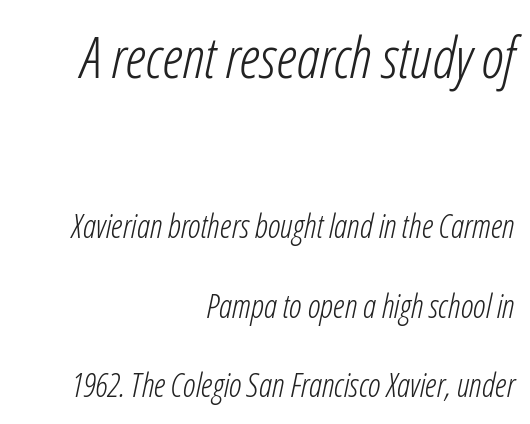
The image shows 58 px light, condensed type, italic (leaning right); set right-aligned, loose line spacing (2.41x), normal letter spacing, not underlined; the first (top) block is 1.76x larger; low stroke contrast and a medium x-height.
